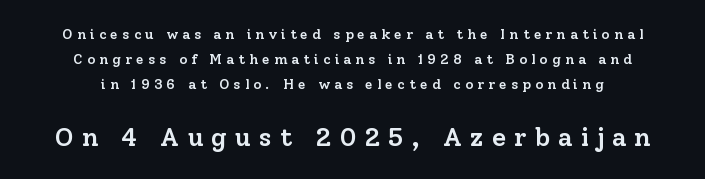
{"italic": "no", "bold": "semi", "underline": "no", "line_spacing_ratio": 1.8, "letter_spacing": "wide", "letter_spacing_em": 0.3, "larger_block": "second", "size_ratio": 1.86, "glyph_px": 26}
